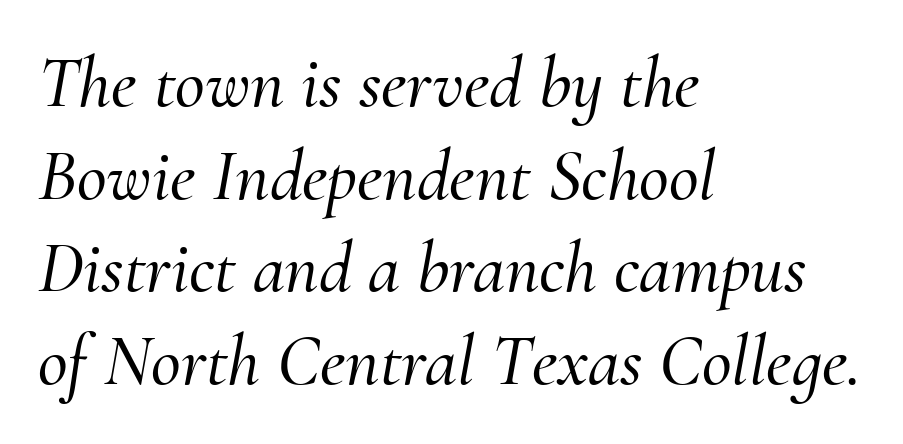
The image shows 73 px serif type, italic (leaning right); set left-aligned, normal line spacing (1.27x), normal letter spacing, not underlined; medium stroke contrast and a small x-height.
